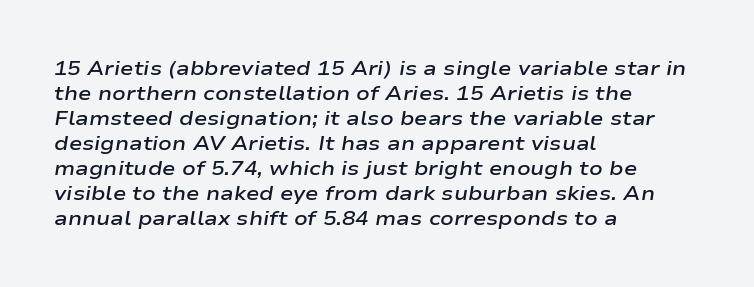
Q: Is the text bold? A: Semi-bold.
Q: Is the text italic (slanted)? A: Yes, it leans right by about 9 degrees.
Q: Is the text underlined? A: No.
Q: How is the paragraph aligned? A: Left-aligned.
Q: Is the spacing between letters normal or unusually wide? A: Normal.
Q: Is the spacing between lines tight, normal or loose? A: Normal.
